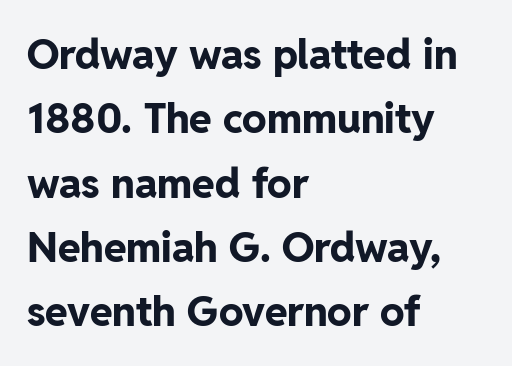
Q: Is the text bold? A: Yes.
Q: Is the text italic (slanted)? A: No, it is upright.
Q: Is the typeface a serif or a sans-serif typeface? A: Sans-serif.
Q: Is the text underlined? A: No.
Q: How is the paragraph aligned? A: Left-aligned.
Q: Is the spacing between letters normal or unusually wide? A: Normal.
Q: Is the spacing between lines tight, normal or loose? A: Normal.
Q: Width (condensed, normal, or wide)? A: Normal.
Q: Stroke contrast? A: Low.
Q: x-height? A: Medium.
Q: Monospaced? A: No.
